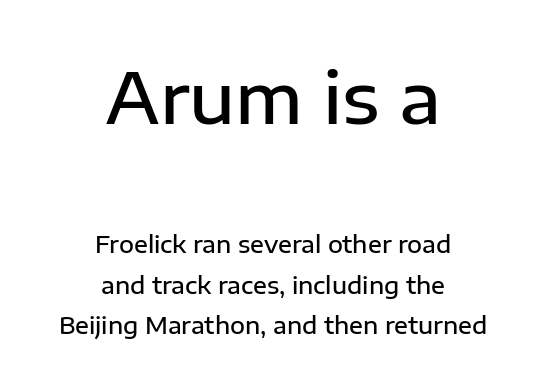
{"serif": "no", "italic": "no", "bold": "semi", "weight": "semibold", "width": "normal", "stroke_contrast": "low", "x_height": "medium", "monospaced": "no", "underline": "no", "align": "center", "line_spacing_ratio": 1.75, "letter_spacing": "normal", "letter_spacing_em": 0.0, "larger_block": "first", "size_ratio": 3.04, "glyph_px": 70}
